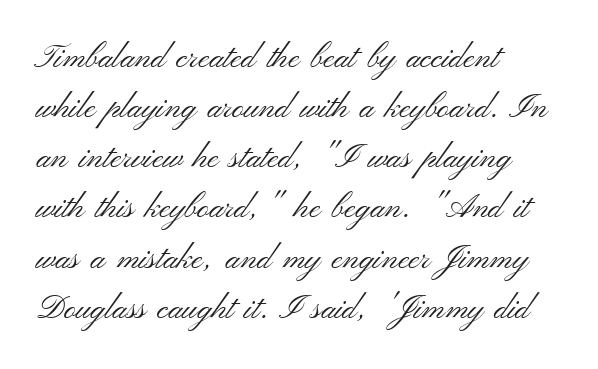
Baseline-to-baseline distance is the conventional proportion of letter height. Character widths vary here, with narrow letters taking less room than wide ones. Nope, no serifs anywhere on these letters. Compared with typical body copy, the letter spacing here is the same. The face looks like a standard text weight, possibly lighter.
